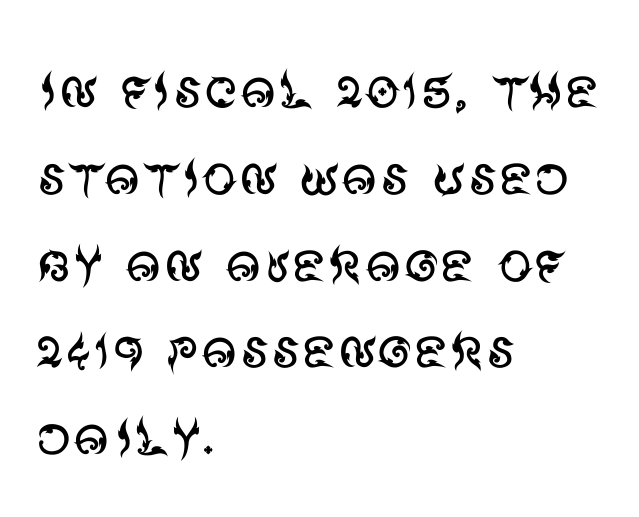
The image shows 70 px regular-weight sans-serif type, upright; set left-aligned, line spacing 1.24x, normal letter spacing, not underlined; medium stroke contrast and a large x-height.
